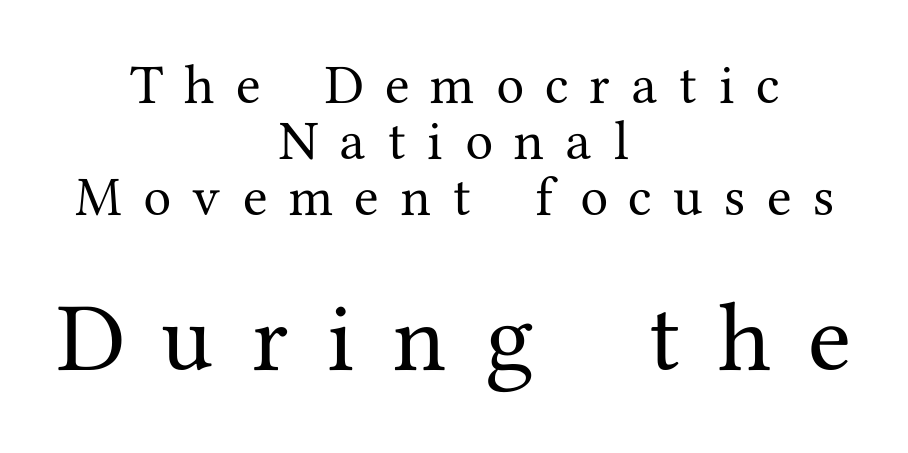
Posture: straight, roman, zero tilt. Neither beginnings nor endings align; midpoints do. Compare the two chunks: the lower has the greater cap height. Plain, unruled lines of type. Spacing between characters has been opened up far beyond the box default. Small tapered or slab feet sit at the stroke ends, so this counts as serif.
